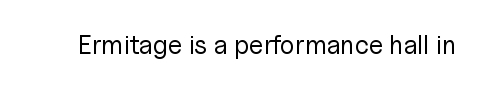
A roman cut, with each character standing at attention. Decoration check: the copy has no underline. The gaps between neighbouring characters are ordinary and unremarkable. Bold? No — there's no thickening of the strokes.
